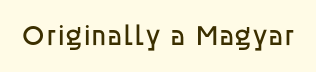
Q: Is the text bold? A: No.
Q: Is the text italic (slanted)? A: No, it is upright.
Q: Is the typeface a serif or a sans-serif typeface? A: Sans-serif.
Q: Is the text underlined? A: No.
Q: Is the spacing between letters normal or unusually wide? A: Normal.
Q: Width (condensed, normal, or wide)? A: Normal.
Q: Stroke contrast? A: Low.
Q: x-height? A: Large.
Q: Monospaced? A: No.
